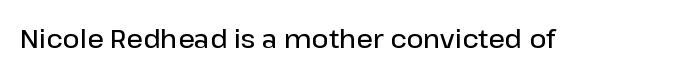
Ascenders rise straight up at ninety degrees. The typesetting leans somewhat heavy: a semibold. Observe the ordinary spacing: letters are neighbours, not strangers. Only glyphs here, with clear space below each row.
